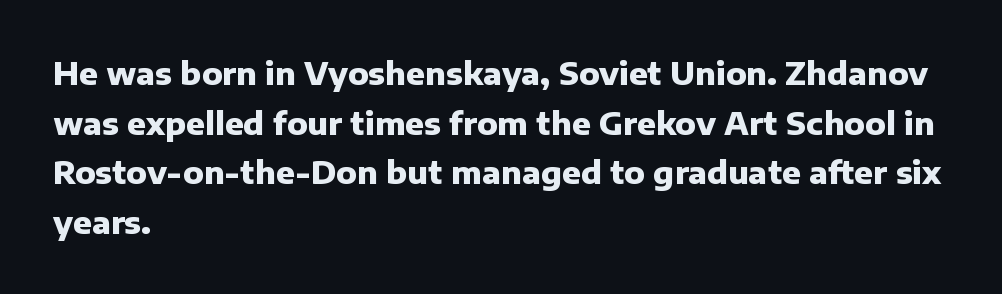
Q: Is the text bold? A: Yes.
Q: Is the text italic (slanted)? A: No, it is upright.
Q: Is the typeface a serif or a sans-serif typeface? A: Sans-serif.
Q: Is the text underlined? A: No.
Q: How is the paragraph aligned? A: Left-aligned.
Q: Is the spacing between letters normal or unusually wide? A: Normal.
Q: Is the spacing between lines tight, normal or loose? A: Normal.
Q: Width (condensed, normal, or wide)? A: Normal.
Q: Stroke contrast? A: Low.
Q: x-height? A: Medium.
Q: Monospaced? A: No.
